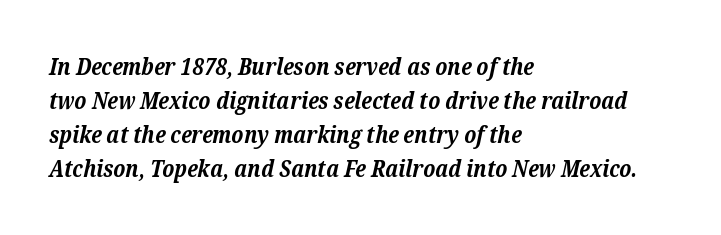
{"italic": "yes", "lean": "right", "slant_degrees": 12, "bold": "yes", "underline": "no", "align": "left", "line_spacing": "normal", "line_spacing_ratio": 1.42, "letter_spacing": "normal", "letter_spacing_em": 0.0, "glyph_px": 24}
